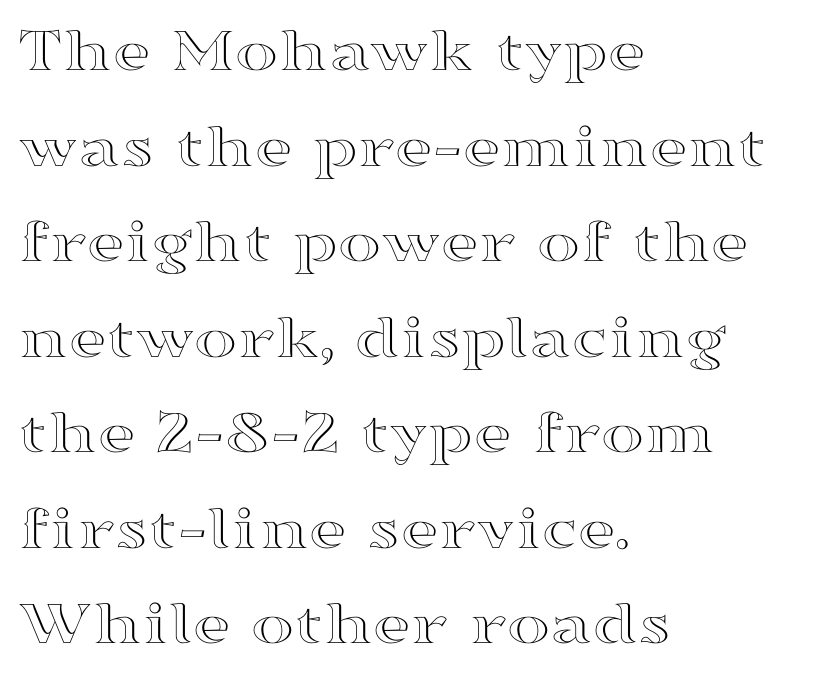
The image shows 65 px wide type, upright; set left-aligned, normal line spacing (1.47x), normal letter spacing, not underlined; a medium x-height.
